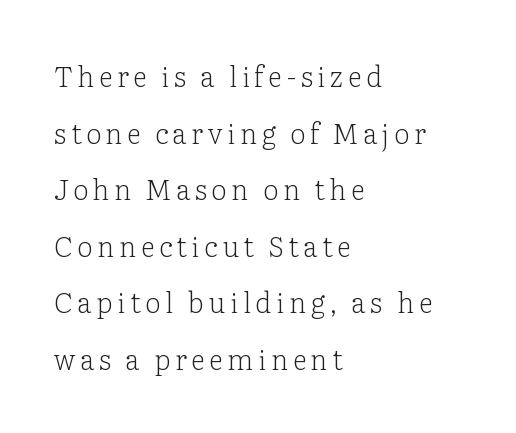
{"serif": "yes", "italic": "no", "bold": "no", "weight": "light", "width": "normal", "stroke_contrast": "low", "x_height": "medium", "monospaced": "no", "underline": "no", "align": "left", "line_spacing": "loose", "line_spacing_ratio": 2.02, "glyph_px": 28}
